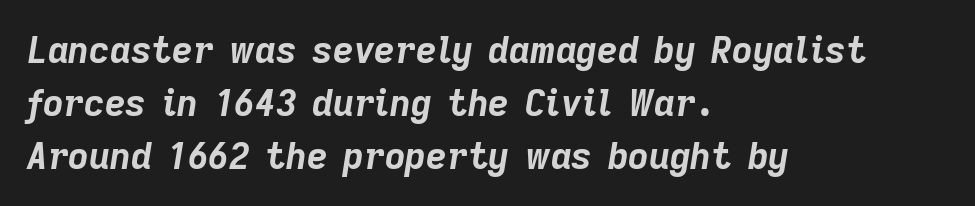
Q: Is the text bold? A: Yes.
Q: Is the text italic (slanted)? A: Yes, it leans right by about 9 degrees.
Q: Is the text underlined? A: No.
Q: How is the paragraph aligned? A: Left-aligned.
Q: Is the spacing between letters normal or unusually wide? A: Normal.
Q: Is the spacing between lines tight, normal or loose? A: Normal.
Q: Width (condensed, normal, or wide)? A: Normal.
Q: Stroke contrast? A: Low.
Q: x-height? A: Medium.
Q: Monospaced? A: No.
